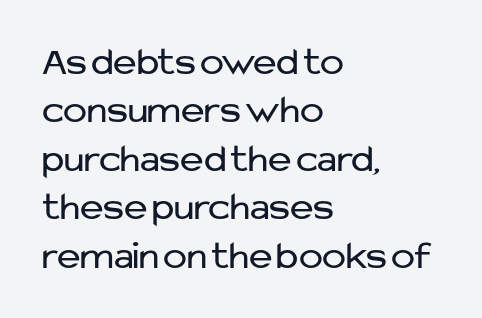
Q: Is the text bold? A: No.
Q: Is the text italic (slanted)? A: No, it is upright.
Q: Is the typeface a serif or a sans-serif typeface? A: Sans-serif.
Q: Is the text underlined? A: No.
Q: How is the paragraph aligned? A: Left-aligned.
Q: Is the spacing between letters normal or unusually wide? A: Normal.
Q: Width (condensed, normal, or wide)? A: Normal.
Q: Stroke contrast? A: Low.
Q: x-height? A: Medium.
Q: Monospaced? A: No.
